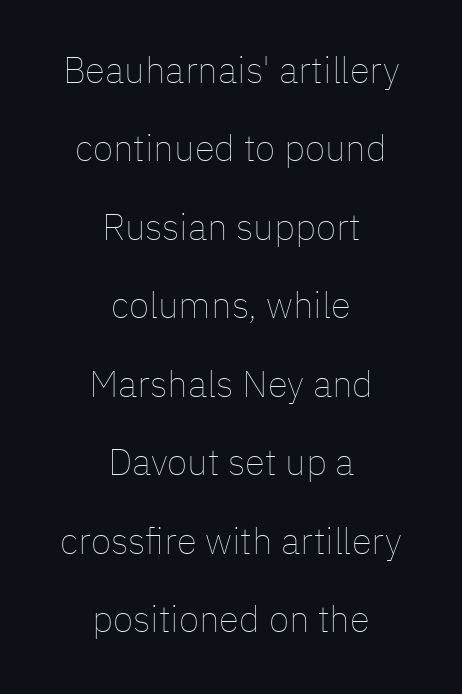
The image shows 37 px thin type, upright; set centered, loose line spacing (2.12x), normal letter spacing, not underlined; low stroke contrast and a medium x-height.
